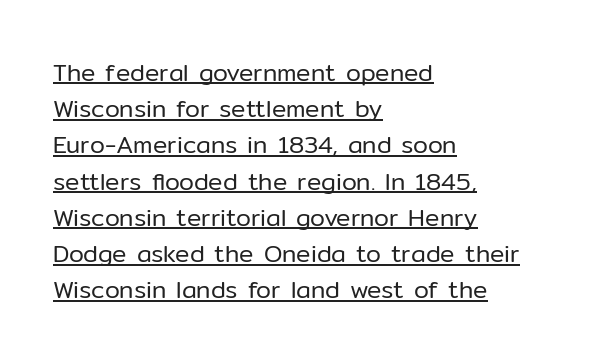
{"italic": "no", "bold": "no", "underline": "yes", "align": "left", "line_spacing": "normal", "line_spacing_ratio": 1.51, "letter_spacing": "normal", "letter_spacing_em": 0.0, "glyph_px": 24}
